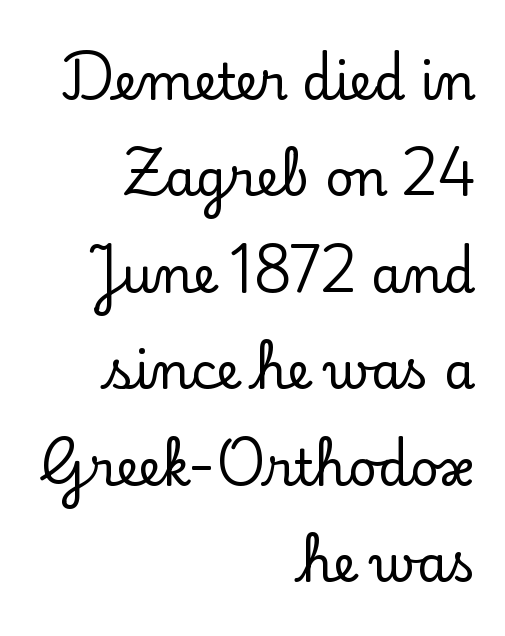
The image shows 50 px serif type, upright; set right-aligned, loose line spacing (1.93x), normal letter spacing, not underlined; low stroke contrast and a small x-height.
